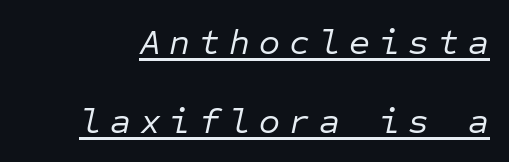
Q: Is the text bold? A: No.
Q: Is the text italic (slanted)? A: Yes, it leans right by about 12 degrees.
Q: Is the text underlined? A: Yes.
Q: Is the spacing between letters normal or unusually wide? A: Unusually wide.
Q: Is the spacing between lines tight, normal or loose? A: Loose.
Q: Width (condensed, normal, or wide)? A: Normal.
Q: Stroke contrast? A: Low.
Q: x-height? A: Medium.
Q: Monospaced? A: Yes.
